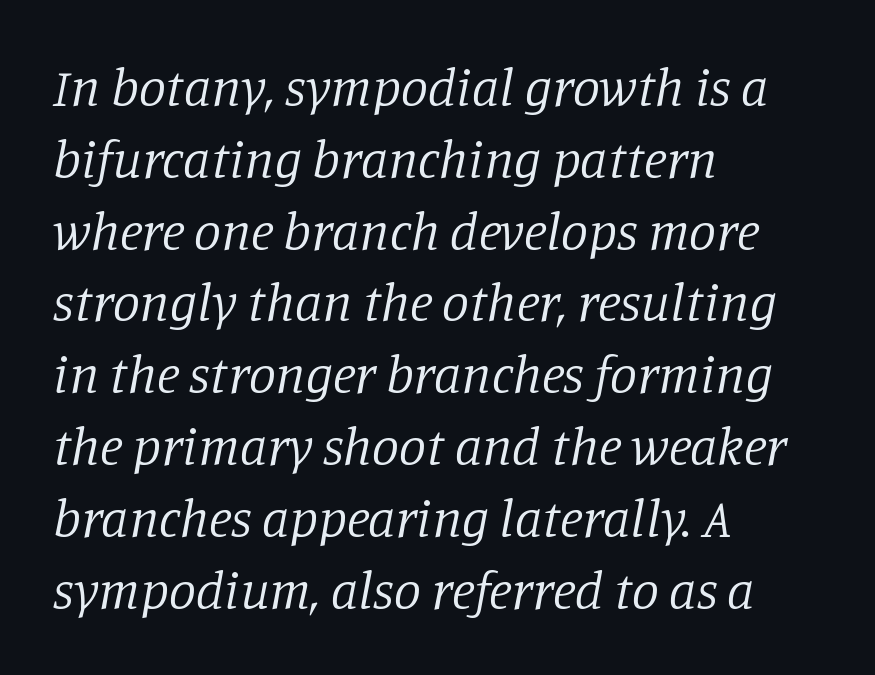
Characters are canted at an angle relative to the baseline's perpendicular. The compositor pushed each line to the left boundary. Regarding serifs, this sample has them. Standard letterfit; no display-style spreading of the glyphs. The passage shown is not bold in any degree.
